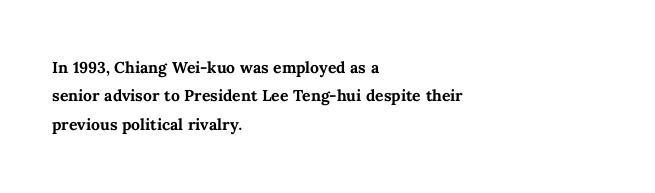
{"italic": "no", "bold": "yes", "underline": "no", "align": "left", "line_spacing": "normal", "line_spacing_ratio": 1.35, "letter_spacing": "normal", "letter_spacing_em": 0.0, "glyph_px": 21}
